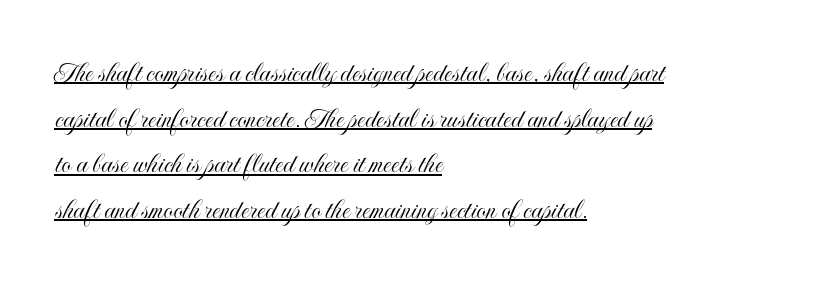
The face used here appears with an underline applied. Typeset ragged right — the left edge is the straight one. Tracking value appears to be zero — textbook default spacing. This sample has the flowing, uneven cadence of proportional lettering.
